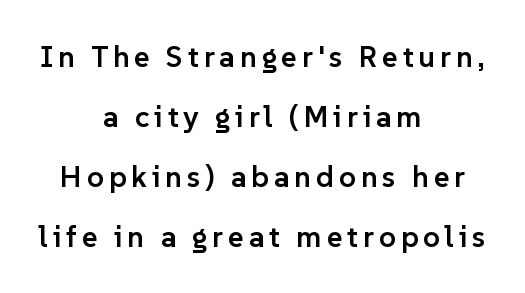
Q: Is the text bold? A: Semi-bold.
Q: Is the text italic (slanted)? A: No, it is upright.
Q: Is the typeface a serif or a sans-serif typeface? A: Sans-serif.
Q: Is the text underlined? A: No.
Q: How is the paragraph aligned? A: Centered.
Q: Is the spacing between lines tight, normal or loose? A: Loose.
Q: Width (condensed, normal, or wide)? A: Normal.
Q: Stroke contrast? A: Low.
Q: x-height? A: Medium.
Q: Monospaced? A: No.
